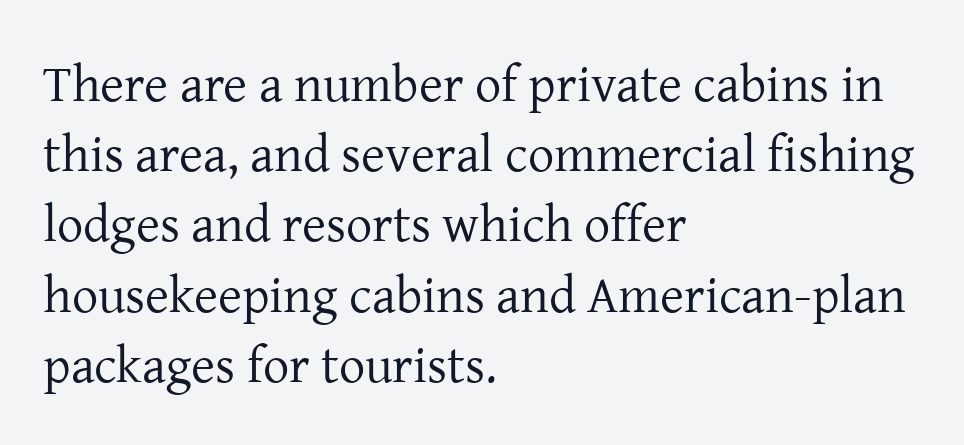
Q: Is the text bold? A: No.
Q: Is the text italic (slanted)? A: No, it is upright.
Q: Is the typeface a serif or a sans-serif typeface? A: Serif.
Q: Is the text underlined? A: No.
Q: How is the paragraph aligned? A: Left-aligned.
Q: Is the spacing between letters normal or unusually wide? A: Normal.
Q: Is the spacing between lines tight, normal or loose? A: Normal.
Q: Width (condensed, normal, or wide)? A: Normal.
Q: Stroke contrast? A: Low.
Q: x-height? A: Medium.
Q: Monospaced? A: No.
